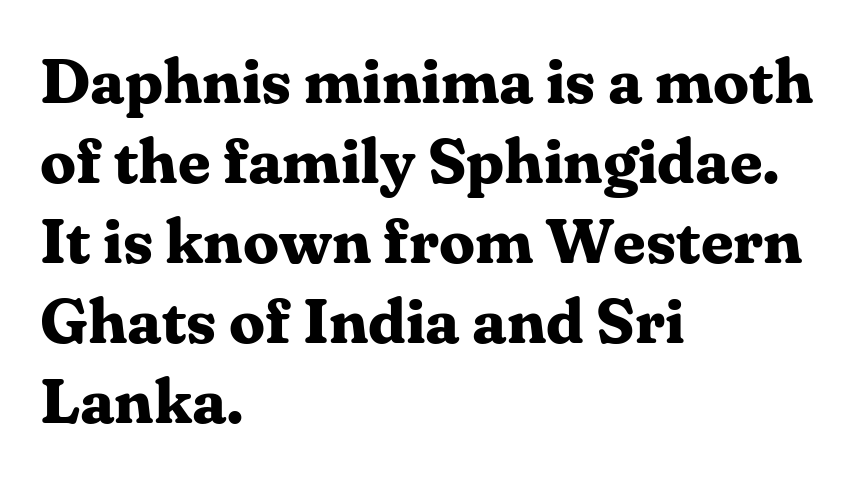
The image shows 64 px bold serif type, upright; set left-aligned, normal line spacing (1.25x), normal letter spacing, not underlined; medium stroke contrast and a medium x-height.
